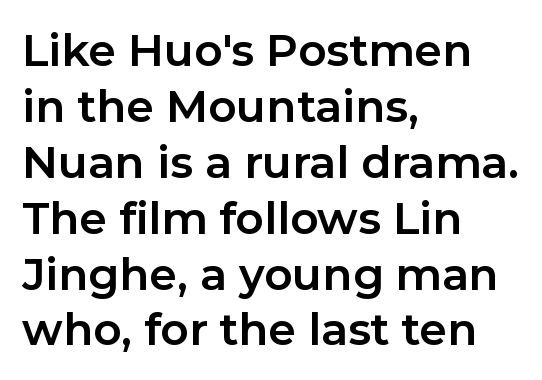
{"serif": "no", "italic": "no", "bold": "yes", "weight": "bold", "width": "normal", "stroke_contrast": "low", "x_height": "medium", "monospaced": "no", "underline": "no", "align": "left", "line_spacing": "normal", "line_spacing_ratio": 1.27, "letter_spacing": "normal", "letter_spacing_em": 0.0, "glyph_px": 44}
